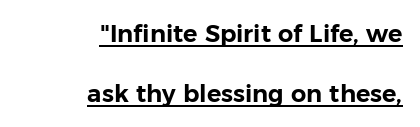
The image shows 24 px text type, upright; set right-aligned, loose line spacing (2.49x), normal letter spacing, underlined.
